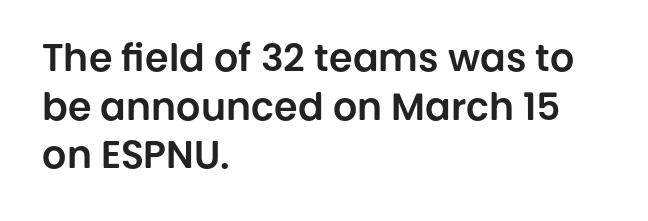
A typesetter would mark this as roman, not italic. Are there feet on the stems? There aren't — it's a sans. The space beneath each line is pristine and unruled. The paragraph has a hard left edge and a soft right edge. You could not count columns in this text — the font is proportionally spaced. The rendering keeps characters at their native spacing.
